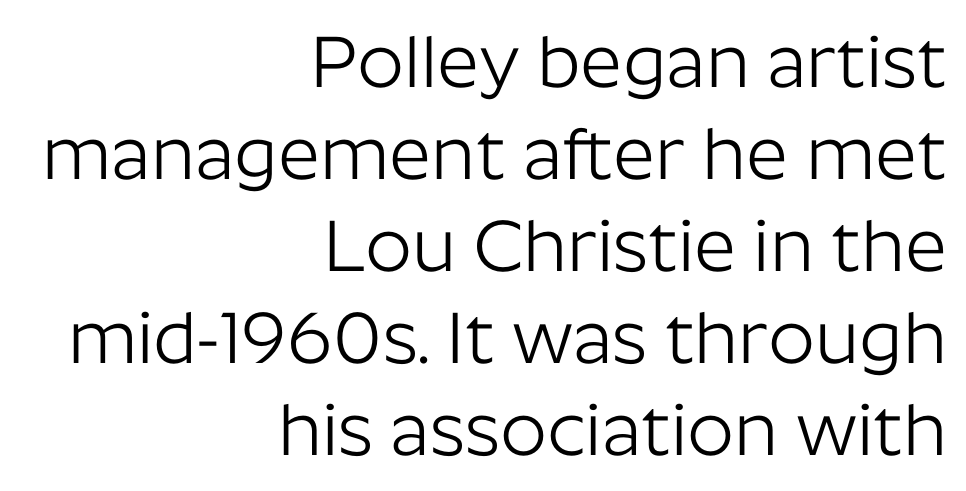
{"serif": "no", "italic": "no", "bold": "no", "weight": "light", "width": "normal", "stroke_contrast": "low", "x_height": "medium", "monospaced": "no", "underline": "no", "align": "right", "line_spacing": "normal", "line_spacing_ratio": 1.26, "letter_spacing": "normal", "letter_spacing_em": 0.0, "glyph_px": 73}
